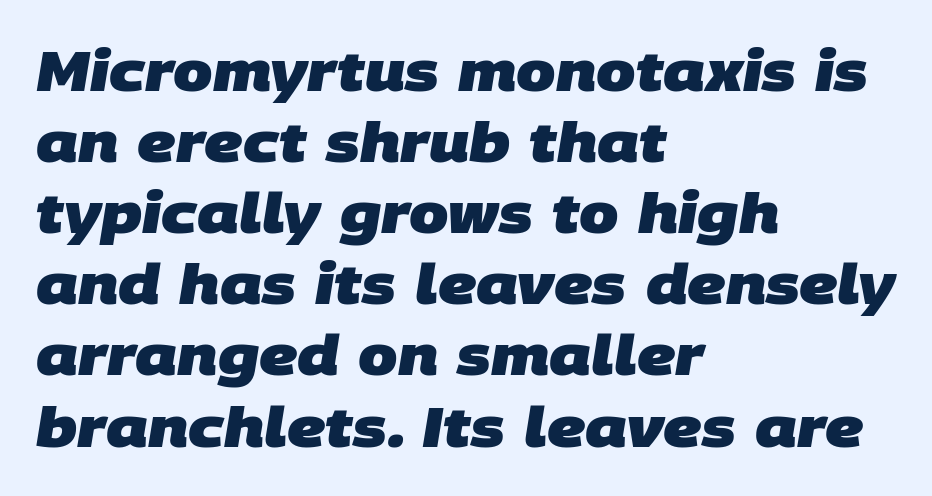
Students, observe: this is what conventionally led text looks like. Each letter keeps its own natural width here, so spacing adapts to shape. This rendering employs a face without finishing strokes, i.e., a sans-serif. The setting favours the left margin, as ordinary paragraphs usually do. Descender tails drop into unmarked territory. Here the glyphs are tracked normally, forming tight word shapes.
